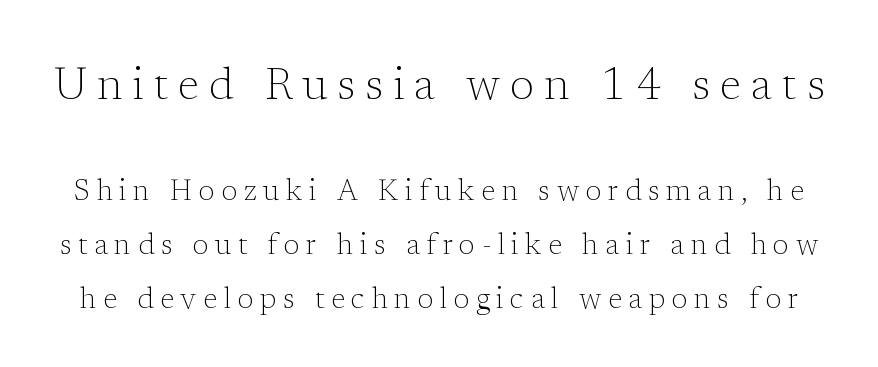
The image shows 44 px light serif type, upright; set line spacing 1.86x, unusually wide letter spacing (+0.23 em), not underlined; the first (top) block is 1.52x larger; low stroke contrast and a medium x-height.
